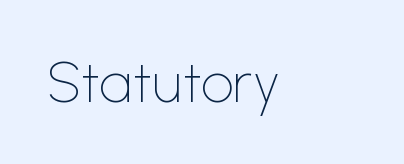
The image shows 57 px thin sans-serif type, upright; set normal letter spacing, not underlined; low stroke contrast and a medium x-height.
